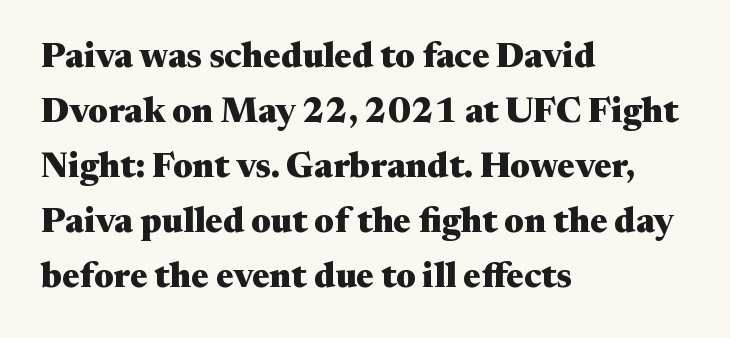
It's the straight-up-and-down kind of type. Look at the tracking — it's just the regular setting, nothing added. Stroke terminals: seriffed. Every row of glyphs begins at an identical x-position on the left. Vertical spacing — default. The foot of each line stays bare and open.
